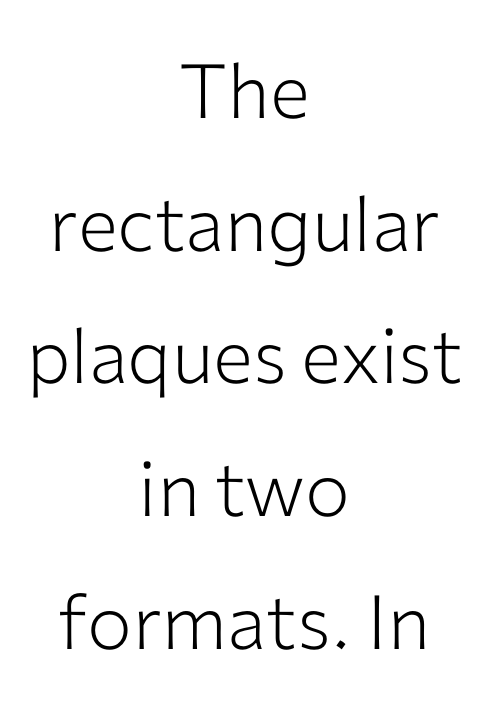
Q: Is the text bold? A: No.
Q: Is the text italic (slanted)? A: No, it is upright.
Q: Is the typeface a serif or a sans-serif typeface? A: Sans-serif.
Q: Is the text underlined? A: No.
Q: How is the paragraph aligned? A: Centered.
Q: Is the spacing between letters normal or unusually wide? A: Normal.
Q: Width (condensed, normal, or wide)? A: Normal.
Q: Stroke contrast? A: Low.
Q: x-height? A: Medium.
Q: Monospaced? A: No.
